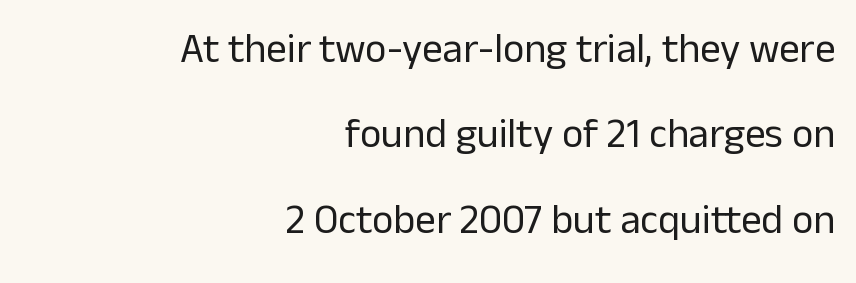
{"serif": "no", "italic": "no", "bold": "no", "weight": "regular", "width": "normal", "stroke_contrast": "low", "x_height": "medium", "monospaced": "no", "underline": "no", "align": "right", "line_spacing": "loose", "line_spacing_ratio": 2.08, "letter_spacing": "normal", "letter_spacing_em": 0.0, "glyph_px": 41}
